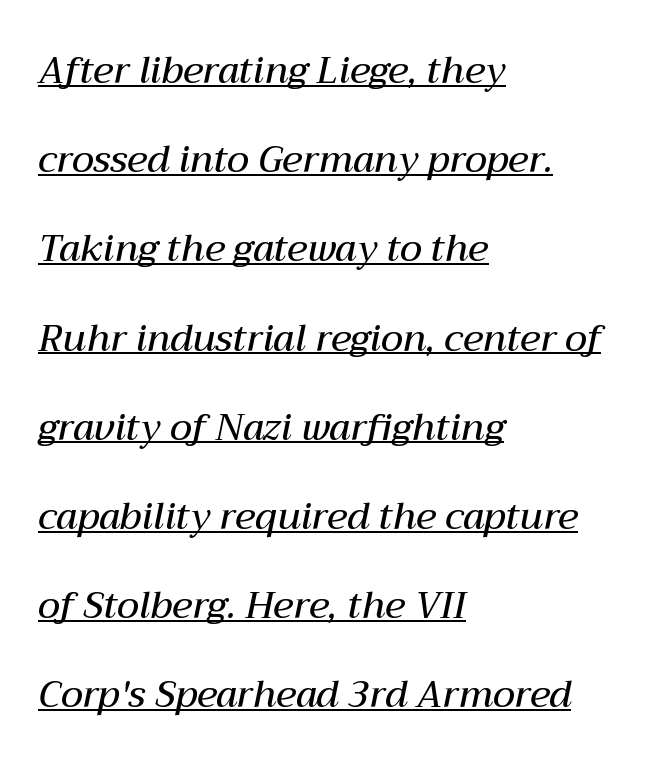
{"italic": "yes", "lean": "right", "slant_degrees": 12, "bold": "semi", "weight": "semibold", "width": "normal", "stroke_contrast": "medium", "x_height": "medium", "monospaced": "no", "underline": "yes", "align": "left", "line_spacing": "loose", "line_spacing_ratio": 2.41, "letter_spacing": "normal", "letter_spacing_em": 0.0, "glyph_px": 37}
